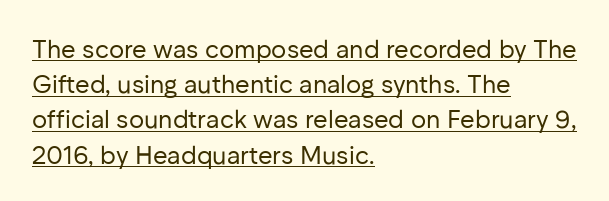
{"italic": "no", "bold": "no", "underline": "yes", "align": "left", "line_spacing": "normal", "line_spacing_ratio": 1.41, "letter_spacing": "normal", "letter_spacing_em": 0.0, "glyph_px": 25}
